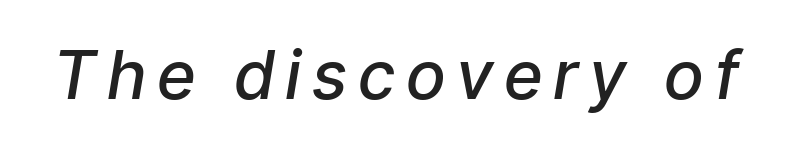
The image shows 67 px semibold, condensed type, italic (leaning right); set not underlined; low stroke contrast and a medium x-height.
